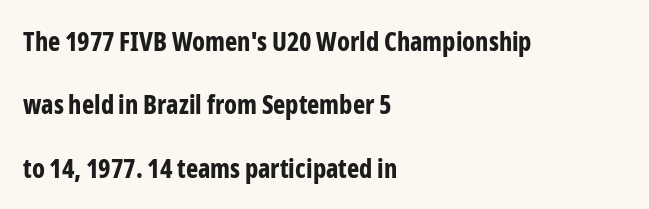
The image shows 26 px bold type, upright; set left-aligned, loose line spacing (2.44x), normal letter spacing, not underlined.
